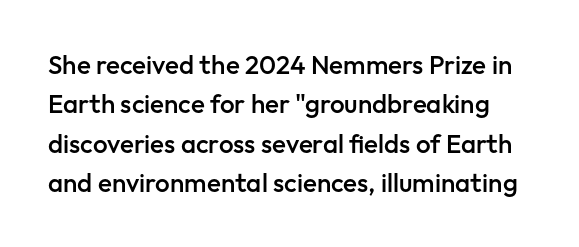
The image shows 26 px text type, upright; set normal line spacing (1.51x), normal letter spacing, not underlined.
